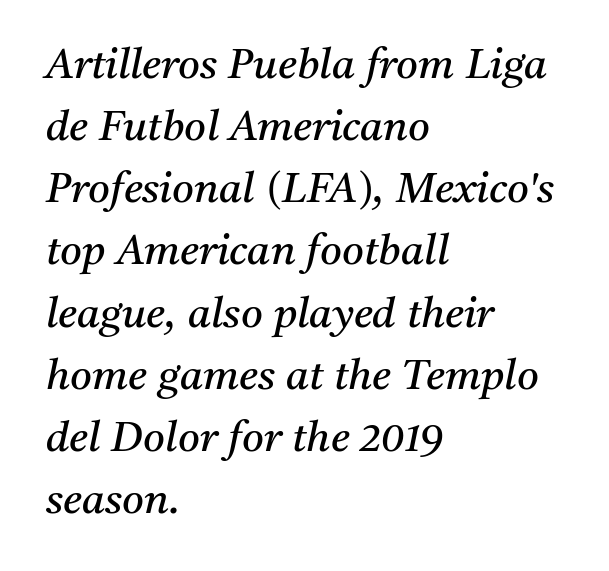
This sample keeps an unexceptional amount of space between lines. Old-style or modern, the face here clearly has serifs. Slant detected: the letters are inclined. Spacing between characters is what you'd get straight out of the box.
